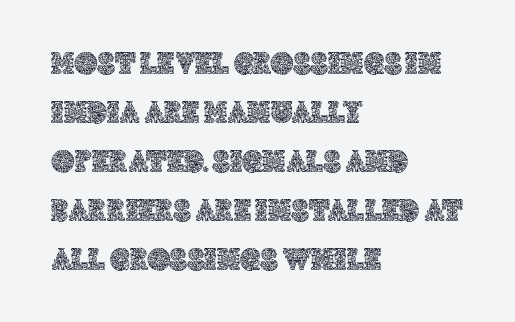
The image shows 32 px text type, upright; set left-aligned, normal line spacing (1.53x), normal letter spacing, not underlined; a large x-height.
